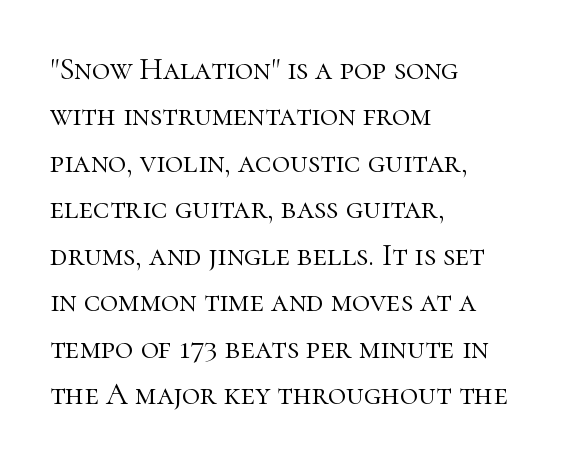
The image shows 31 px light serif type, upright; set left-aligned, normal line spacing (1.5x), normal letter spacing, not underlined; high stroke contrast and a medium x-height.
